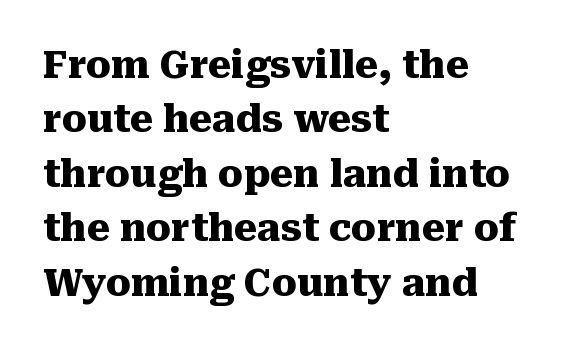
Q: Is the text bold? A: Yes.
Q: Is the text italic (slanted)? A: No, it is upright.
Q: Is the typeface a serif or a sans-serif typeface? A: Serif.
Q: Is the text underlined? A: No.
Q: How is the paragraph aligned? A: Left-aligned.
Q: Is the spacing between letters normal or unusually wide? A: Normal.
Q: Is the spacing between lines tight, normal or loose? A: Normal.
Q: Width (condensed, normal, or wide)? A: Normal.
Q: Stroke contrast? A: Medium.
Q: x-height? A: Medium.
Q: Monospaced? A: No.
